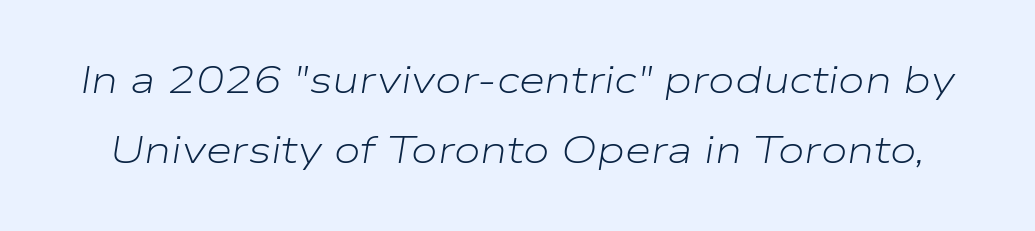
{"italic": "yes", "lean": "right", "slant_degrees": 9, "bold": "no", "weight": "light", "width": "wide", "stroke_contrast": "low", "x_height": "medium", "monospaced": "no", "underline": "no", "line_spacing_ratio": 1.84, "letter_spacing": "normal", "letter_spacing_em": 0.0, "glyph_px": 38}
